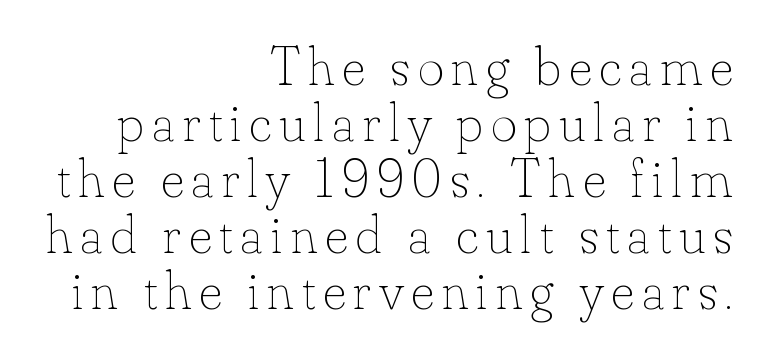
The image shows 55 px thin type, upright; set right-aligned, tight line spacing (1.02x), not underlined; low stroke contrast and a small x-height.
